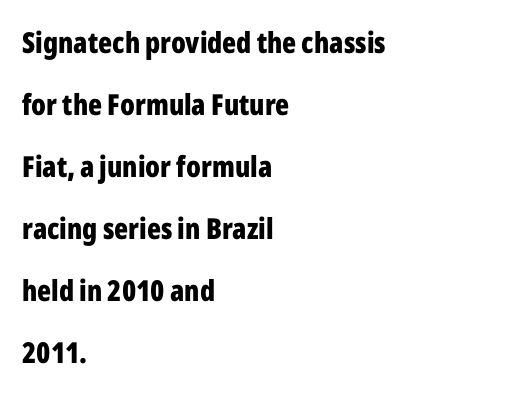
{"serif": "no", "italic": "no", "bold": "yes", "weight": "bold", "width": "condensed", "stroke_contrast": "low", "x_height": "medium", "monospaced": "no", "underline": "no", "align": "left", "line_spacing": "loose", "line_spacing_ratio": 2.14, "letter_spacing": "normal", "letter_spacing_em": 0.0, "glyph_px": 29}
